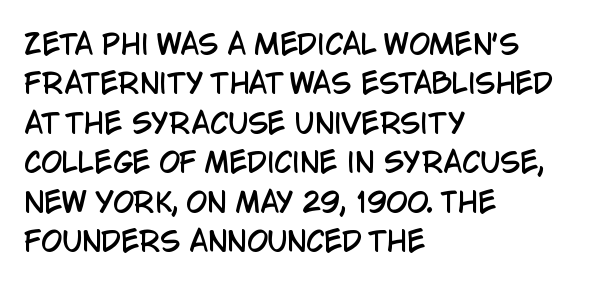
{"italic": "no", "underline": "no", "align": "left", "line_spacing": "normal", "line_spacing_ratio": 1.46, "letter_spacing": "normal", "letter_spacing_em": 0.0, "glyph_px": 27}
